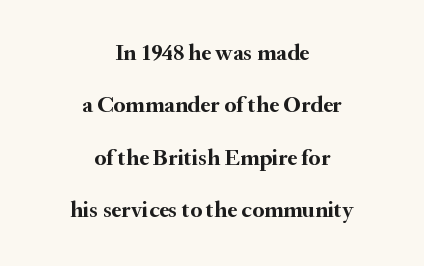
Q: Is the text bold? A: Yes.
Q: Is the text italic (slanted)? A: No, it is upright.
Q: Is the text underlined? A: No.
Q: How is the paragraph aligned? A: Centered.
Q: Is the spacing between letters normal or unusually wide? A: Normal.
Q: Is the spacing between lines tight, normal or loose? A: Loose.
